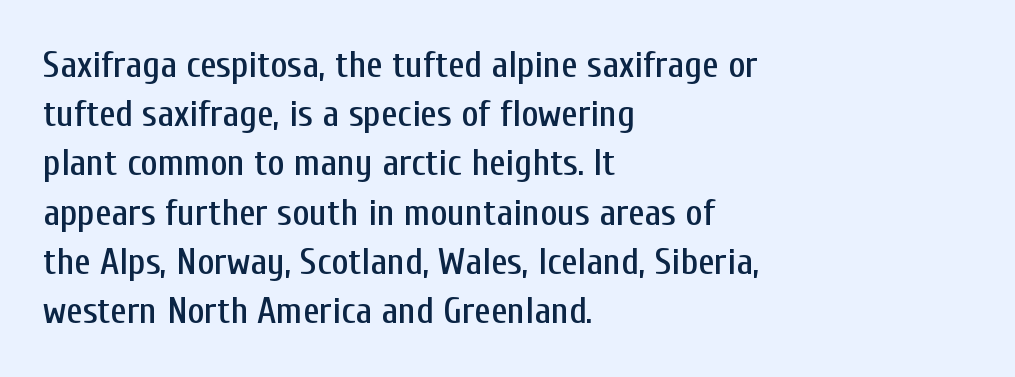
{"serif": "no", "italic": "no", "width": "condensed", "stroke_contrast": "low", "x_height": "medium", "monospaced": "no", "underline": "no", "align": "left", "line_spacing": "normal", "line_spacing_ratio": 1.33, "letter_spacing": "normal", "letter_spacing_em": 0.0, "glyph_px": 37}
